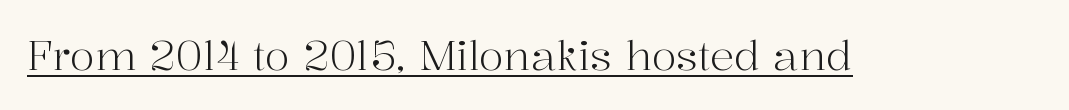
Check the space under the baseline: a stroke is drawn there. Heaviness? Minimal to ordinary, like unemphasized prose. The designer went with a serif here, giving each stem small feet. If you drew a line through each stem, it would be perfectly vertical.
